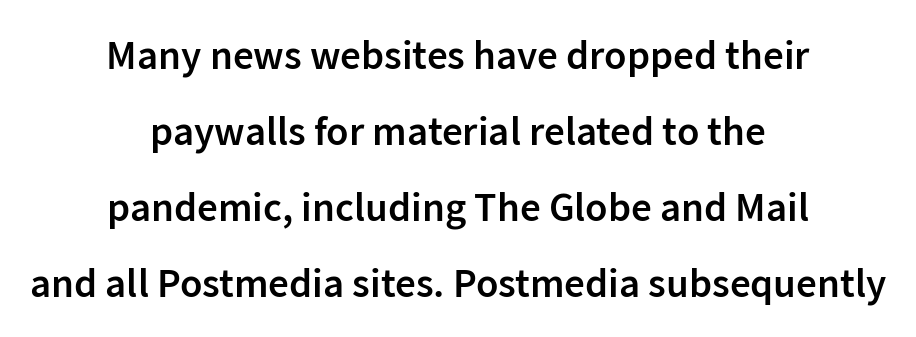
{"serif": "no", "italic": "no", "bold": "semi", "weight": "semibold", "width": "normal", "stroke_contrast": "low", "x_height": "medium", "monospaced": "no", "underline": "no", "align": "center", "line_spacing_ratio": 1.85, "letter_spacing": "normal", "letter_spacing_em": 0.0, "glyph_px": 41}
